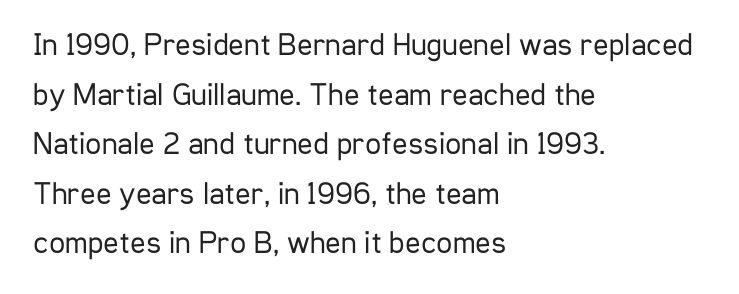
Q: Is the text bold? A: No.
Q: Is the text italic (slanted)? A: No, it is upright.
Q: Is the typeface a serif or a sans-serif typeface? A: Sans-serif.
Q: Is the text underlined? A: No.
Q: How is the paragraph aligned? A: Left-aligned.
Q: Is the spacing between letters normal or unusually wide? A: Normal.
Q: Is the spacing between lines tight, normal or loose? A: Normal.
Q: Width (condensed, normal, or wide)? A: Condensed.
Q: Stroke contrast? A: Low.
Q: x-height? A: Medium.
Q: Monospaced? A: No.
